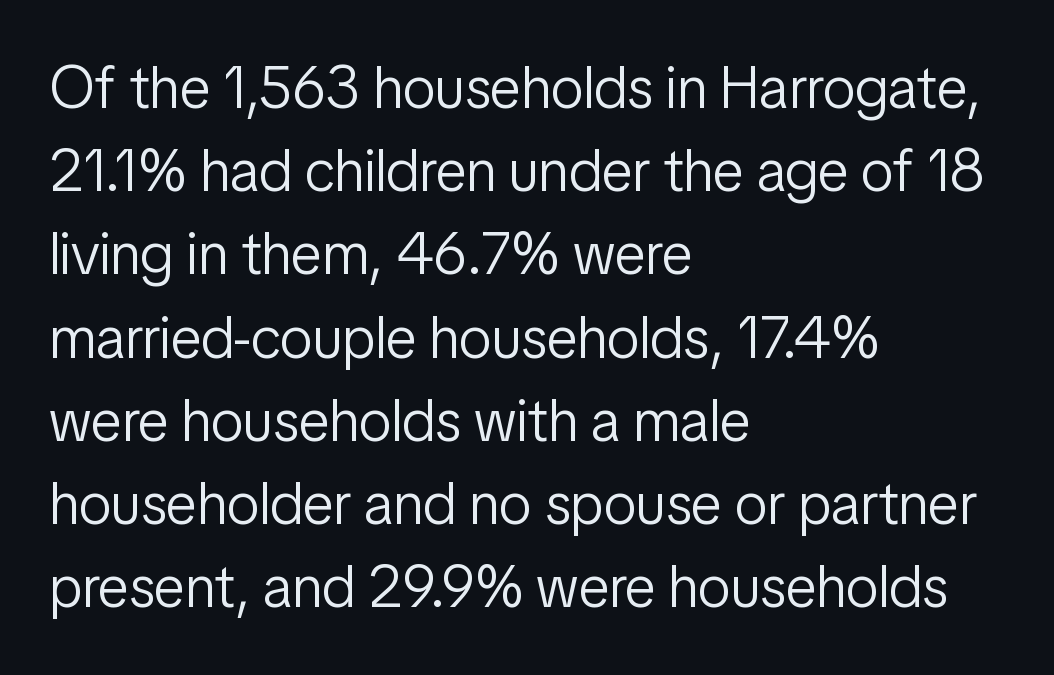
The image shows 59 px light, condensed sans-serif type, upright; set left-aligned, normal line spacing (1.41x), normal letter spacing, not underlined; low stroke contrast and a medium x-height.
